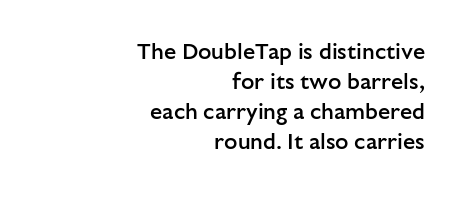
Q: Is the text bold? A: Semi-bold.
Q: Is the text italic (slanted)? A: No, it is upright.
Q: Is the text underlined? A: No.
Q: How is the paragraph aligned? A: Right-aligned.
Q: Is the spacing between letters normal or unusually wide? A: Normal.
Q: Is the spacing between lines tight, normal or loose? A: Normal.
